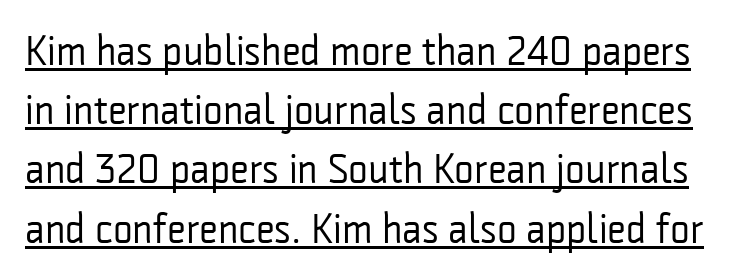
{"serif": "no", "italic": "no", "bold": "no", "weight": "regular", "width": "condensed", "stroke_contrast": "low", "x_height": "medium", "monospaced": "no", "underline": "yes", "line_spacing": "normal", "line_spacing_ratio": 1.41, "letter_spacing": "normal", "letter_spacing_em": 0.0, "glyph_px": 42}
